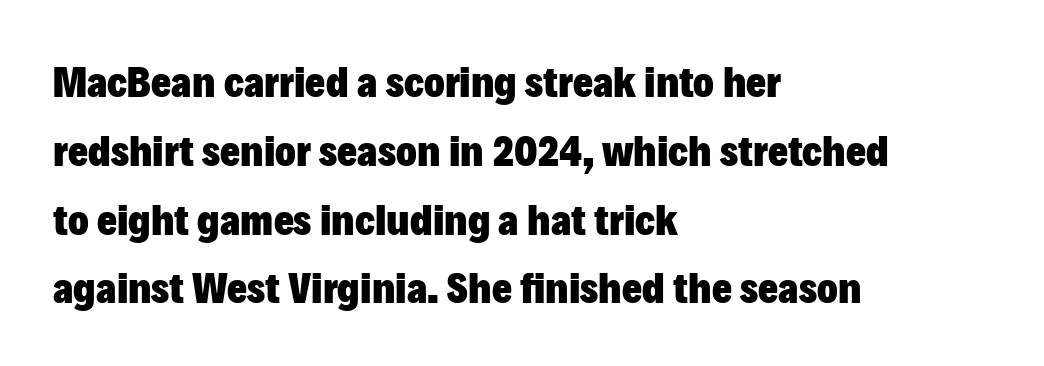
Style check: upright. Each letter keeps its own natural width here, so spacing adapts to shape. Compared with typical paragraphs, the rows here are spaced about the same. Where is the straight margin? On the left. The characters look thick and weighty, a clear bold.
